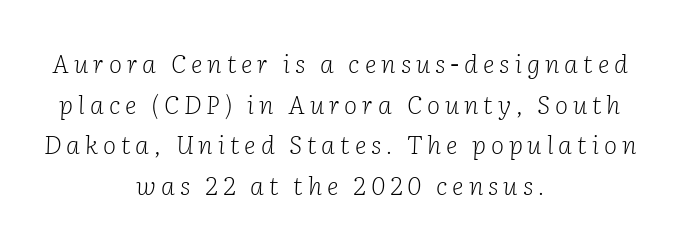
{"italic": "yes", "lean": "right", "slant_degrees": 2, "bold": "no", "underline": "no", "align": "center", "line_spacing": "normal", "line_spacing_ratio": 1.63, "letter_spacing": "wide", "letter_spacing_em": 0.2, "glyph_px": 25}
